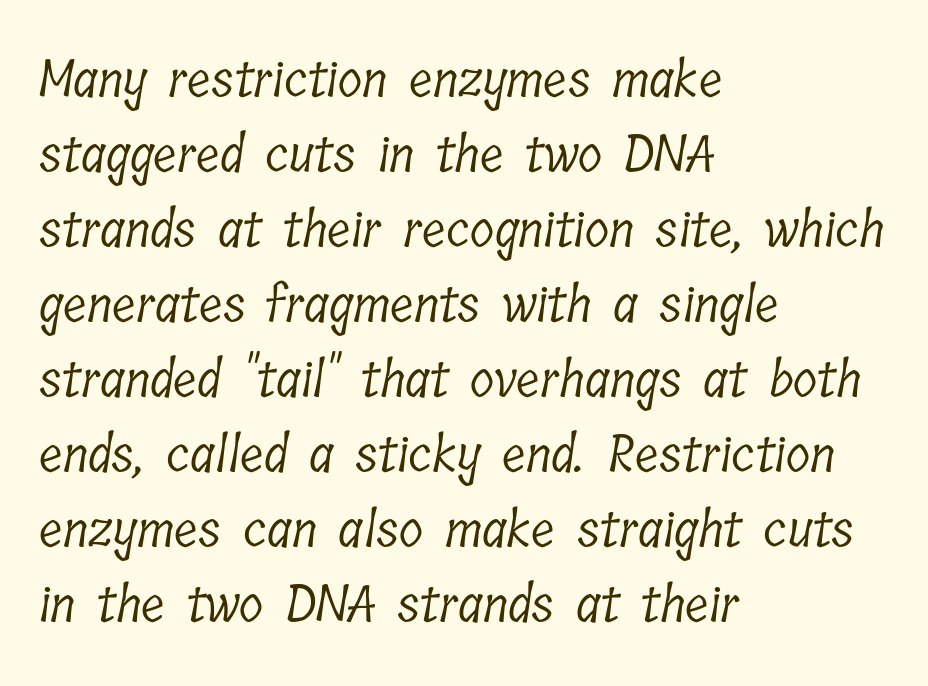
Q: Is the text bold? A: No.
Q: Is the typeface a serif or a sans-serif typeface? A: Serif.
Q: Is the text underlined? A: No.
Q: How is the paragraph aligned? A: Left-aligned.
Q: Is the spacing between letters normal or unusually wide? A: Normal.
Q: Is the spacing between lines tight, normal or loose? A: Normal.
Q: Width (condensed, normal, or wide)? A: Condensed.
Q: Stroke contrast? A: Low.
Q: x-height? A: Medium.
Q: Monospaced? A: No.
